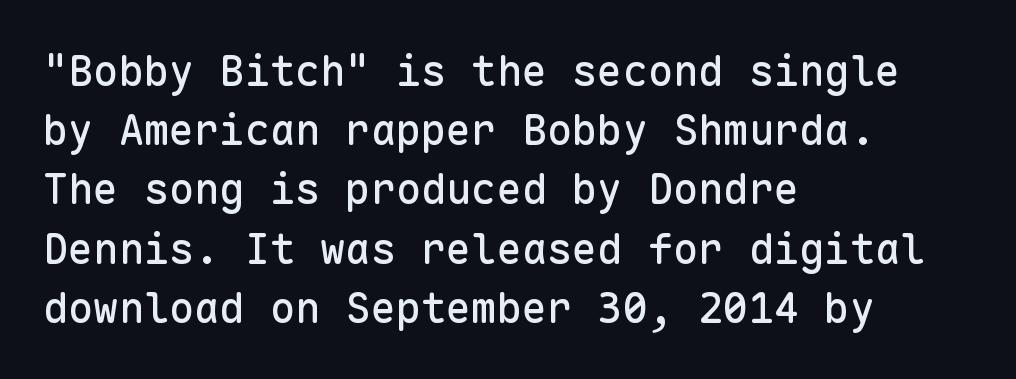
The specimen omits any rule beneath the text block's lines. Fixed-width glyphs throughout — classic coding-font behaviour. In terms of letterform style, serifs are entirely absent. The rows are spaced the way most documents space them.
